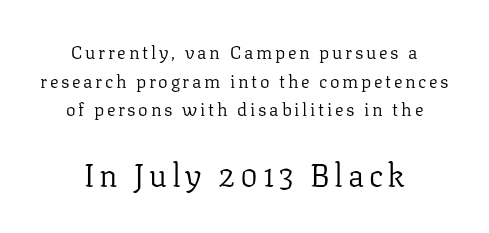
Q: Is the text bold? A: No.
Q: Is the text italic (slanted)? A: No, it is upright.
Q: Is the typeface a serif or a sans-serif typeface? A: Serif.
Q: Is the text underlined? A: No.
Q: How is the paragraph aligned? A: Centered.
Q: Is the spacing between lines tight, normal or loose? A: Normal.
Q: Which block of text is set in a larger size, the first (top) or the second (bottom)? A: The second (bottom) one.
Q: Width (condensed, normal, or wide)? A: Normal.
Q: Stroke contrast? A: Low.
Q: x-height? A: Medium.
Q: Monospaced? A: No.
